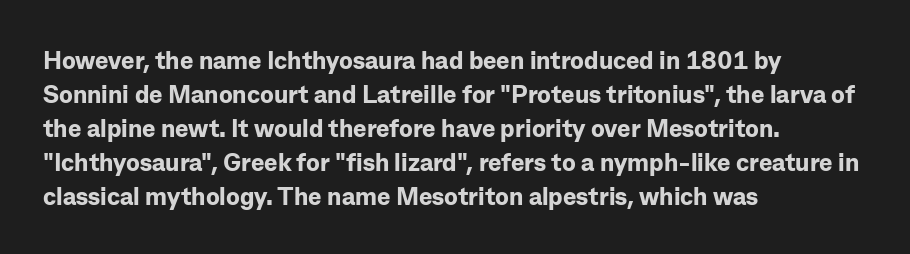
Just letters on the line, the space beneath them empty. No italicization has been applied; the sample stays upright. The rows are spaced the way most documents space them. The glyphs have the mass of a bold cut. Look at the tracking — it's just the regular setting, nothing added. Each line starts at the same left margin while the right side varies.
